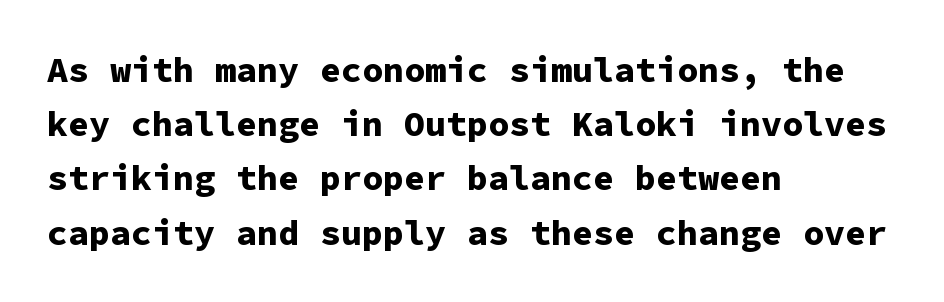
{"serif": "no", "italic": "no", "bold": "yes", "weight": "bold", "width": "normal", "stroke_contrast": "low", "x_height": "medium", "monospaced": "yes", "underline": "no", "align": "left", "line_spacing": "normal", "line_spacing_ratio": 1.55, "letter_spacing": "normal", "letter_spacing_em": 0.0, "glyph_px": 35}
